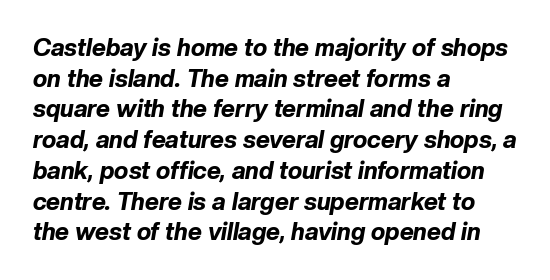
{"italic": "yes", "lean": "right", "slant_degrees": 10, "bold": "yes", "underline": "no", "align": "left", "line_spacing": "normal", "line_spacing_ratio": 1.28, "letter_spacing": "normal", "letter_spacing_em": 0.0, "glyph_px": 24}
